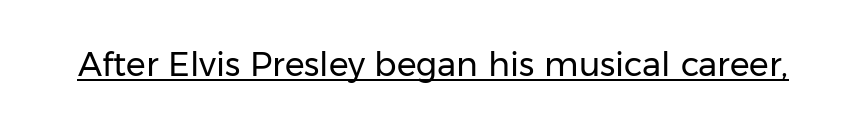
Unlike a traditional serif, this face leaves its strokes unadorned. Letters have the restrained weight of plain body copy at most. Students, note that the glyphs here touch the page at normal intervals. This is the regular roman posture of the typeface.
